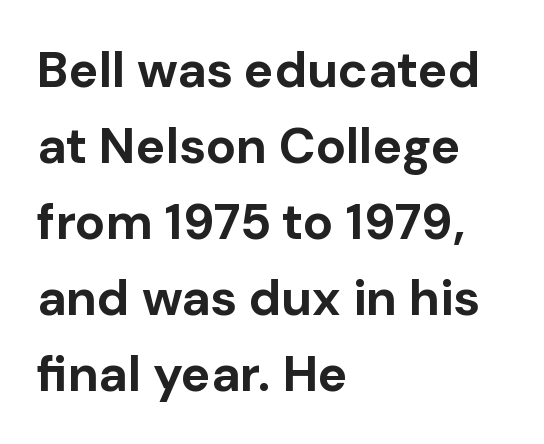
{"serif": "no", "italic": "no", "bold": "yes", "weight": "bold", "width": "normal", "stroke_contrast": "low", "x_height": "medium", "monospaced": "no", "underline": "no", "align": "left", "line_spacing": "normal", "line_spacing_ratio": 1.52, "letter_spacing": "normal", "letter_spacing_em": 0.0, "glyph_px": 50}
